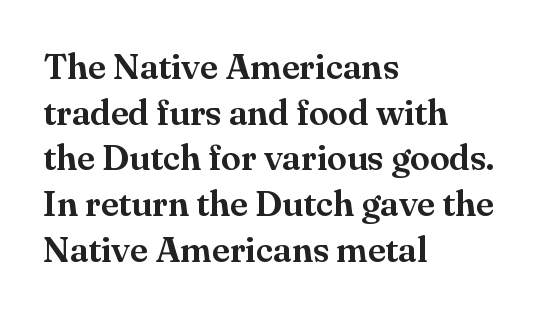
{"serif": "yes", "italic": "no", "width": "normal", "stroke_contrast": "medium", "x_height": "small", "monospaced": "no", "underline": "no", "align": "left", "line_spacing": "normal", "line_spacing_ratio": 1.27, "letter_spacing": "normal", "letter_spacing_em": 0.0, "glyph_px": 36}
